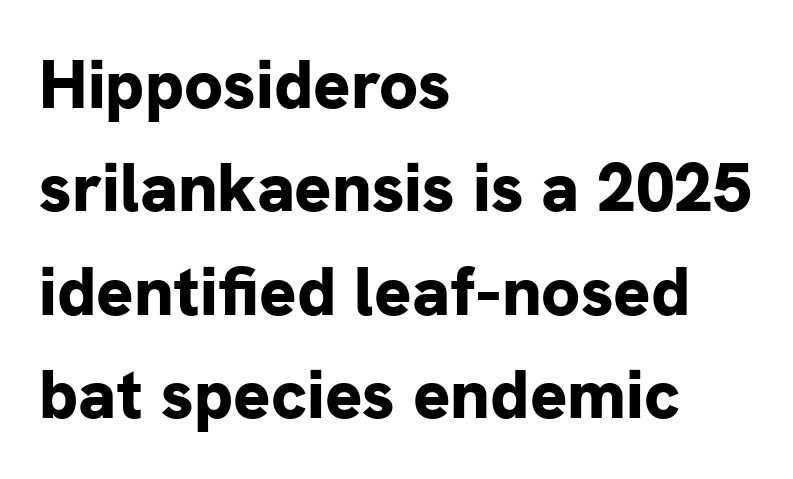
Letters rest on an invisible, unmarked baseline. Note the varied advance widths — an 'i' is clearly narrower than an 'm'. The designer left line spacing at the default. Look at the bottom of the vertical strokes: they stop flat, with no serifs.
